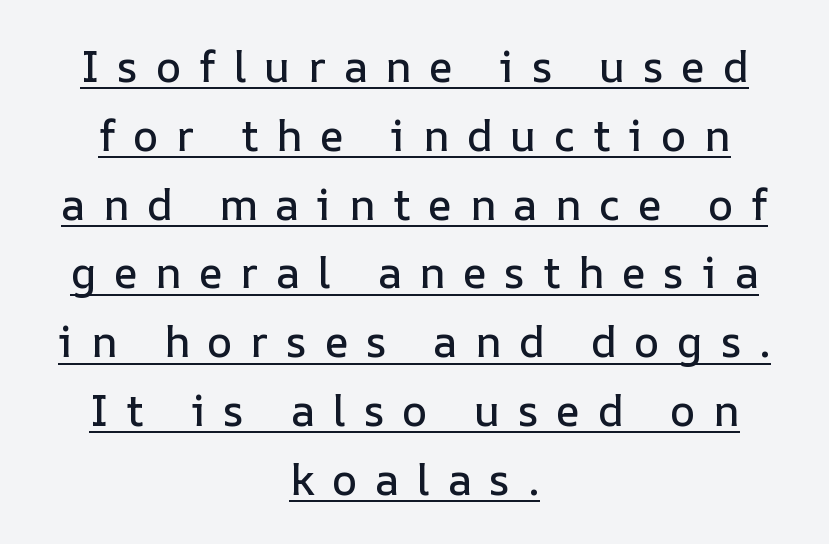
The image shows 43 px text type, upright; set centered, normal line spacing (1.6x), unusually wide letter spacing (+0.41 em), underlined; low stroke contrast and a medium x-height.
